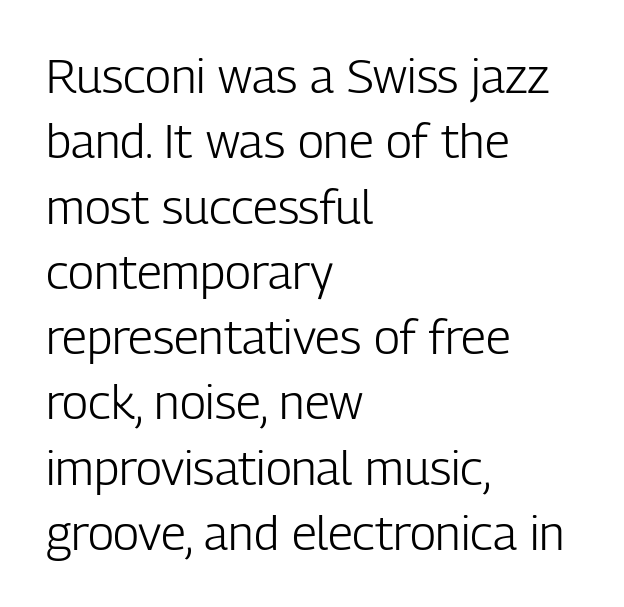
Q: Is the text bold? A: No.
Q: Is the text italic (slanted)? A: No, it is upright.
Q: Is the typeface a serif or a sans-serif typeface? A: Sans-serif.
Q: Is the text underlined? A: No.
Q: How is the paragraph aligned? A: Left-aligned.
Q: Is the spacing between letters normal or unusually wide? A: Normal.
Q: Is the spacing between lines tight, normal or loose? A: Normal.
Q: Width (condensed, normal, or wide)? A: Condensed.
Q: Stroke contrast? A: Low.
Q: x-height? A: Medium.
Q: Monospaced? A: No.
